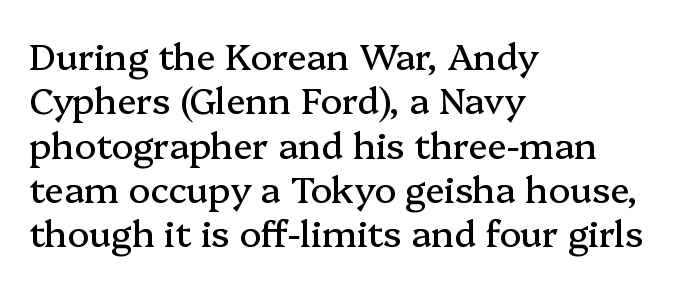
Q: Is the text italic (slanted)? A: No, it is upright.
Q: Is the typeface a serif or a sans-serif typeface? A: Serif.
Q: Is the text underlined? A: No.
Q: How is the paragraph aligned? A: Left-aligned.
Q: Is the spacing between letters normal or unusually wide? A: Normal.
Q: Width (condensed, normal, or wide)? A: Normal.
Q: Stroke contrast? A: Medium.
Q: x-height? A: Medium.
Q: Monospaced? A: No.
